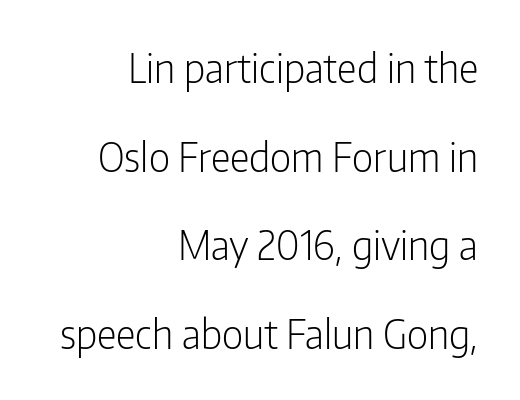
Q: Is the text bold? A: No.
Q: Is the text italic (slanted)? A: No, it is upright.
Q: Is the typeface a serif or a sans-serif typeface? A: Sans-serif.
Q: Is the text underlined? A: No.
Q: How is the paragraph aligned? A: Right-aligned.
Q: Is the spacing between letters normal or unusually wide? A: Normal.
Q: Is the spacing between lines tight, normal or loose? A: Loose.
Q: Width (condensed, normal, or wide)? A: Condensed.
Q: Stroke contrast? A: Low.
Q: x-height? A: Medium.
Q: Monospaced? A: No.
